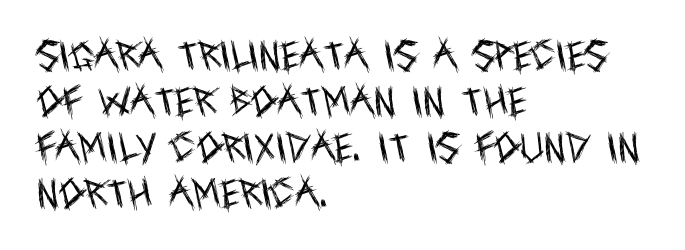
Nope, not italic — everything's standing straight. A typesetter would label this face a sans. Glyph-to-glyph distance matches everyday printed text. Casual observation: everything's shoved over to the left.
